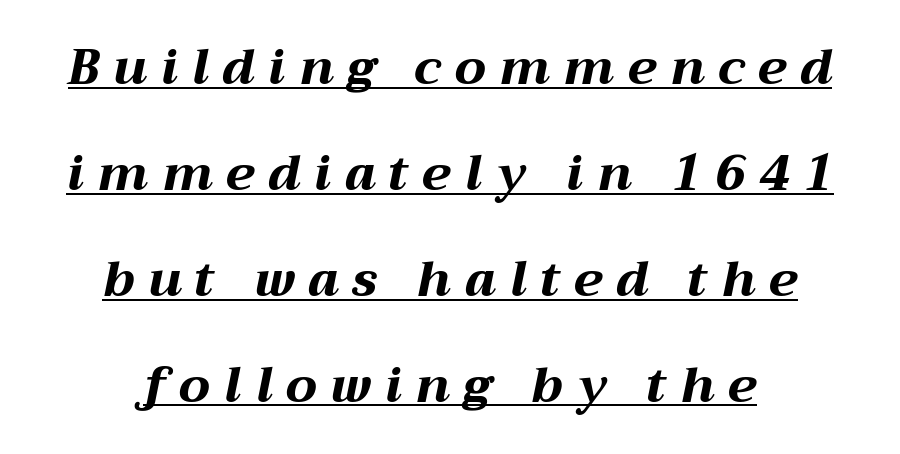
Every word sits above its own underline. Both edges are ragged and mirror each other, which tells us the setting is centered. The axis of the letterforms is tilted away from vertical. Spacing between characters has been opened up far beyond the box default.
